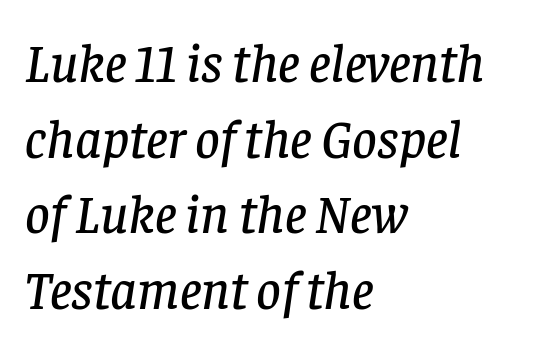
{"serif": "yes", "italic": "yes", "lean": "right", "slant_degrees": 8, "width": "normal", "stroke_contrast": "low", "x_height": "large", "monospaced": "no", "underline": "no", "align": "left", "line_spacing": "normal", "line_spacing_ratio": 1.4, "letter_spacing": "normal", "letter_spacing_em": 0.0, "glyph_px": 54}
